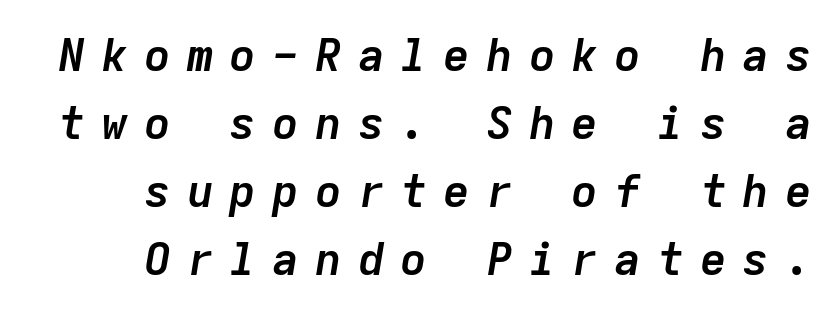
The image shows 45 px semibold type, italic (leaning right), monospaced; set normal line spacing (1.51x), unusually wide letter spacing (+0.35 em), not underlined; low stroke contrast and a medium x-height.
